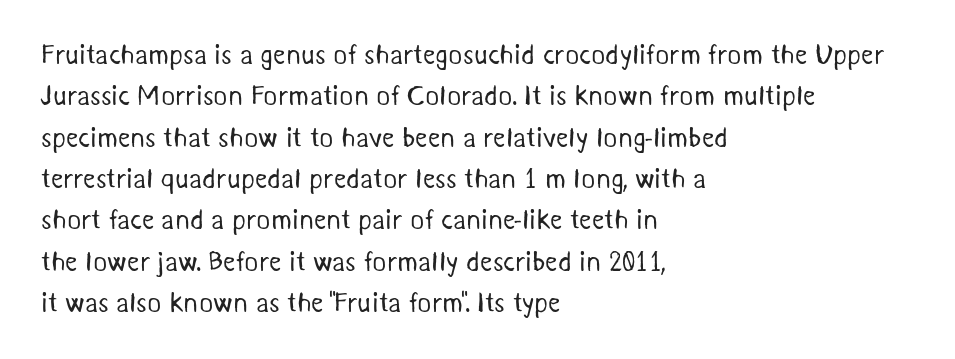
Q: Is the text bold? A: No.
Q: Is the text underlined? A: No.
Q: How is the paragraph aligned? A: Left-aligned.
Q: Is the spacing between letters normal or unusually wide? A: Normal.
Q: Is the spacing between lines tight, normal or loose? A: Normal.
